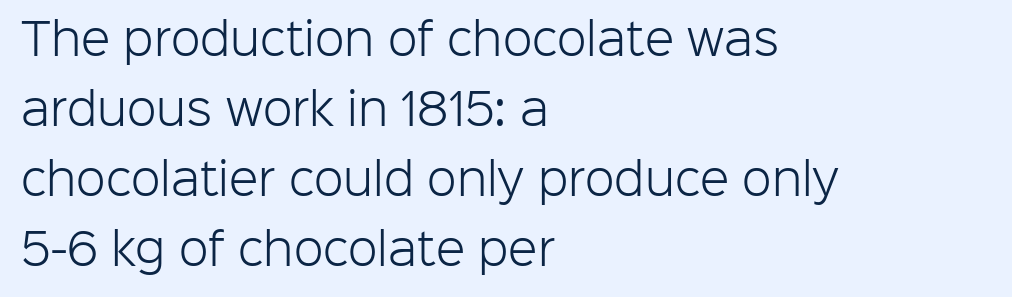
The image shows 43 px light sans-serif type, upright; set left-aligned, normal line spacing (1.63x), normal letter spacing, not underlined; low stroke contrast and a medium x-height.
